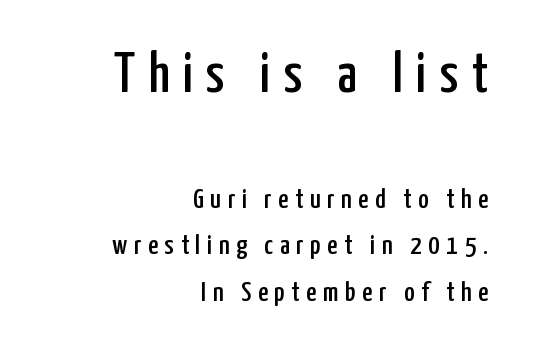
The image shows 56 px condensed sans-serif type, upright; set right-aligned, normal line spacing (1.65x), unusually wide letter spacing (+0.24 em), not underlined; the first (top) block is 2.0x larger; low stroke contrast and a medium x-height.
